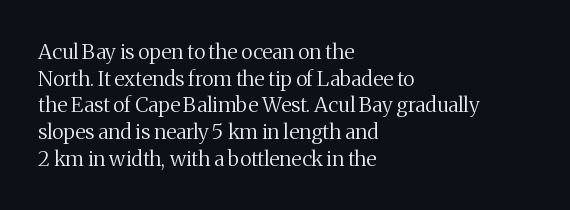
{"italic": "no", "bold": "no", "underline": "no", "align": "left", "line_spacing": "normal", "line_spacing_ratio": 1.27, "letter_spacing": "normal", "letter_spacing_em": 0.0, "glyph_px": 21}
